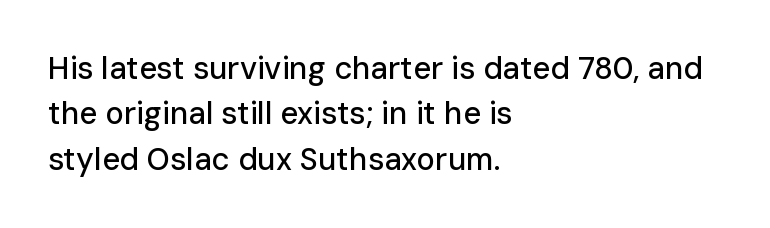
Classification — sans serif. In CSS terms this would be text-align: left. Nothing unusual about the tracking: characters are spaced as the font intends. Summary of vertical rhythm: regular, with standard interline spacing. The specimen omits any rule beneath the text block's lines. These lines were composed using upright roman letters.
